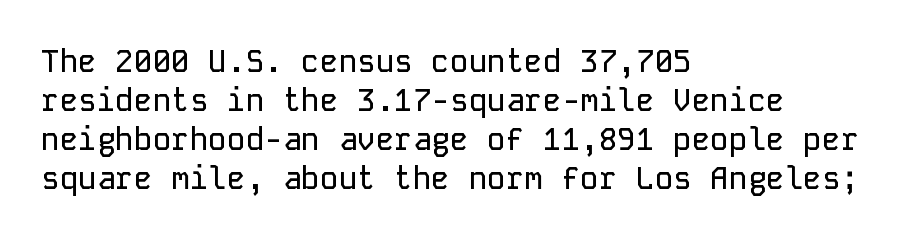
Q: Is the text italic (slanted)? A: No, it is upright.
Q: Is the typeface a serif or a sans-serif typeface? A: Sans-serif.
Q: Is the text underlined? A: No.
Q: How is the paragraph aligned? A: Left-aligned.
Q: Is the spacing between letters normal or unusually wide? A: Normal.
Q: Is the spacing between lines tight, normal or loose? A: Normal.
Q: Width (condensed, normal, or wide)? A: Normal.
Q: Stroke contrast? A: Low.
Q: x-height? A: Medium.
Q: Monospaced? A: Yes.
